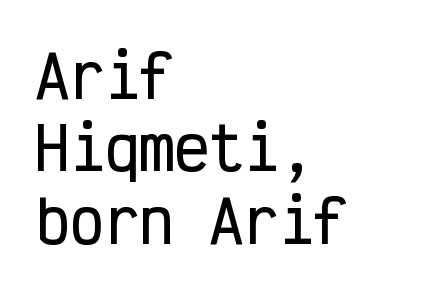
Which margin do the lines hug? The left one — the right edge is uneven. Check where the strokes stop: nothing finishes them off — pure sans. Check the space under the baseline: it is left empty. A typesetter would call this monospace, since all characters share one set width. These lines keep a tight, regular rhythm from letter to letter. Vertically, the passage feels balanced, rows spaced as you'd expect.
